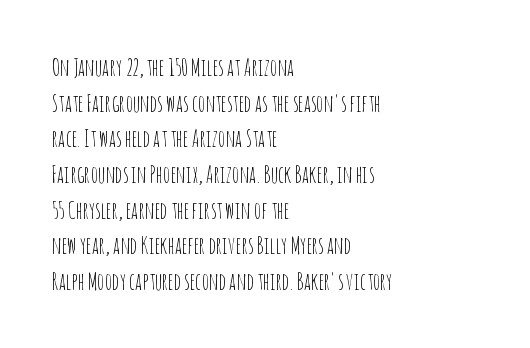
Baseline-to-baseline distance is the conventional proportion of letter height. The passage is arranged the way most books set body copy — flush left. The glyphs are unaccompanied by any horizontal stroke below them. The gaps between neighbouring characters are ordinary and unremarkable.
